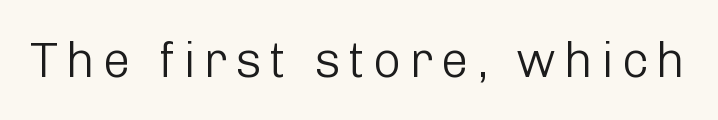
{"serif": "no", "italic": "no", "bold": "no", "weight": "light", "width": "normal", "stroke_contrast": "low", "x_height": "medium", "monospaced": "no", "underline": "no", "glyph_px": 49}
